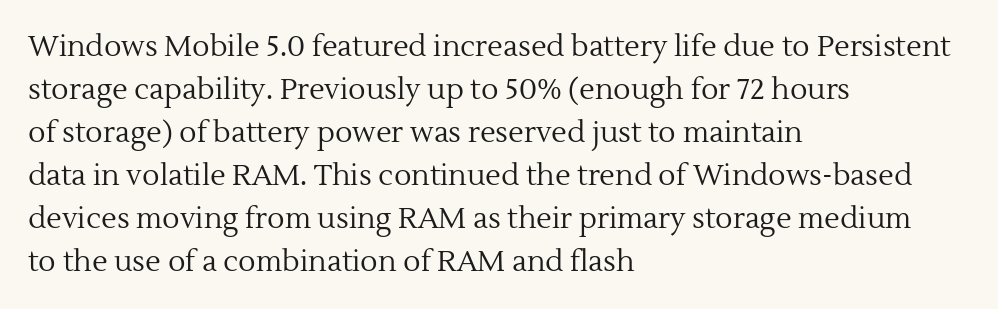
The image shows 29 px regular-weight serif type, upright; set left-aligned, normal line spacing (1.48x), normal letter spacing, not underlined; a medium x-height.
